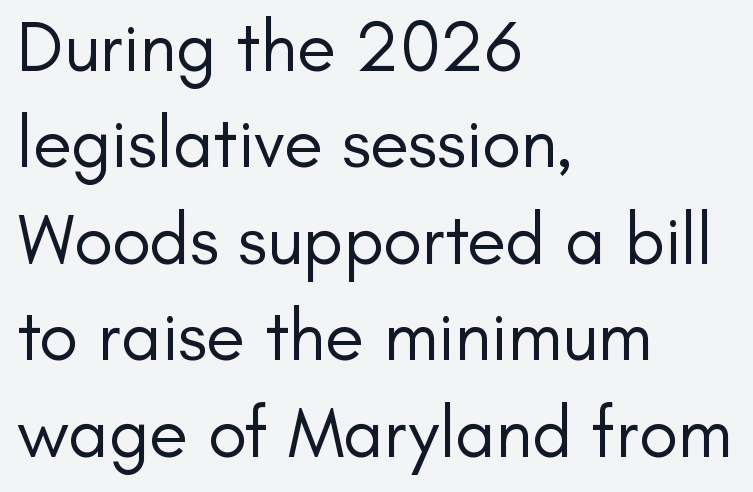
Think of a printed novel: that variable character pitch is what you see here. The typesetting does not lean heavy: it is not bold. The specimen reads as upright at a glance. The paragraph has a hard left edge and a soft right edge.
